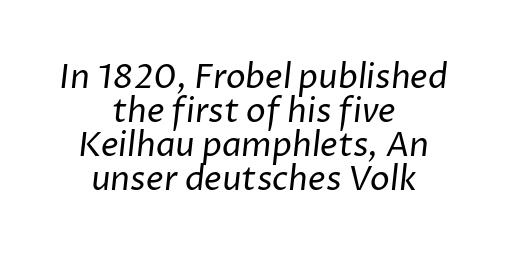
{"serif": "no", "bold": "no", "weight": "regular", "width": "normal", "stroke_contrast": "low", "x_height": "medium", "monospaced": "no", "underline": "no", "align": "center", "line_spacing": "tight", "line_spacing_ratio": 1.03, "letter_spacing": "normal", "letter_spacing_em": 0.0, "glyph_px": 33}
